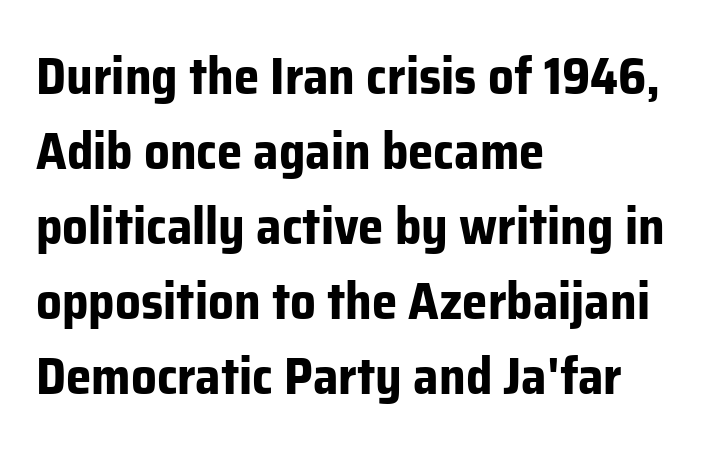
The image shows 51 px bold sans-serif type, upright; set left-aligned, normal line spacing (1.47x), normal letter spacing, not underlined; low stroke contrast and a medium x-height.
